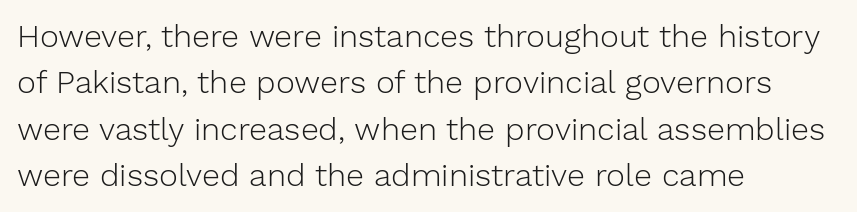
The image shows 32 px light sans-serif type, upright; set left-aligned, normal line spacing (1.45x), normal letter spacing, not underlined; low stroke contrast and a medium x-height.
